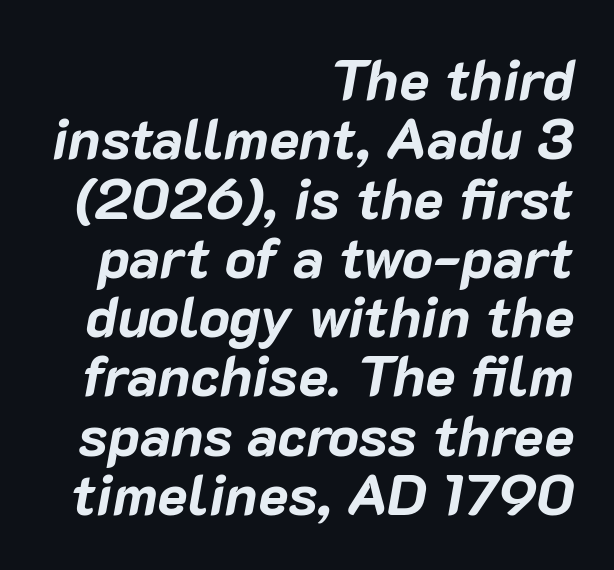
Nothing unusual about the tracking: characters are spaced as the font intends. Would a proofreader flag this as italicized? Yes. Rule under the text: the space is simply empty. Notice how descenders almost collide with the ascenders below — that's tight leading. Horizontally, the lines are justified to the trailing edge only. Varying glyph widths throughout — classic text-font behaviour.
